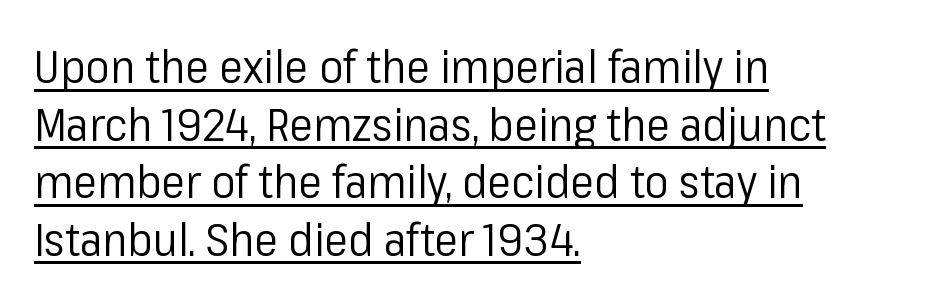
No feet cap the strokes, marking this as sans-serif type. Caption: multi-line text, flush left, ragged right. Summary of vertical rhythm: regular, with standard interline spacing. Weight class: somewhere from thin through regular. Note the varied advance widths — an 'i' is clearly narrower than an 'm'. The gaps between neighbouring characters are ordinary and unremarkable.
